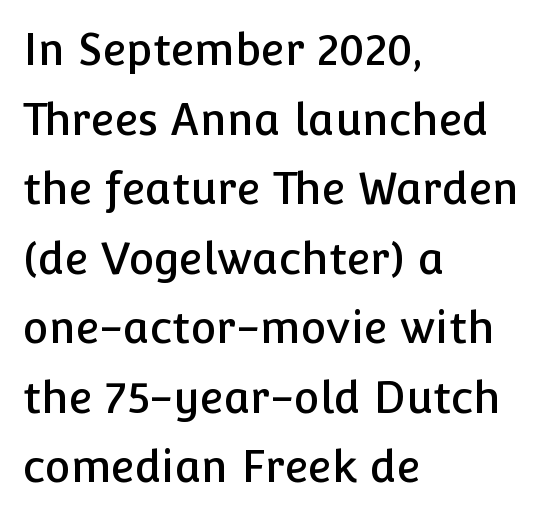
Short and long lines alike share a common starting point at left. Line spacing here is normal. Rendered with straight, roman letterforms. Is the letter spacing exaggerated? No — it looks like the ordinary default.
